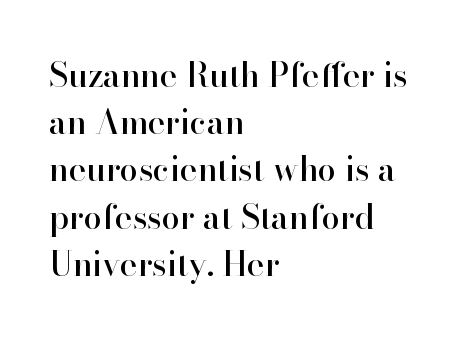
Check where the strokes stop: tiny serifs finish them off. Between one letter and the next there's only the usual sliver of space. Rule under the text: the space is simply empty. Italic? Not at all — the glyphs are vertical.
